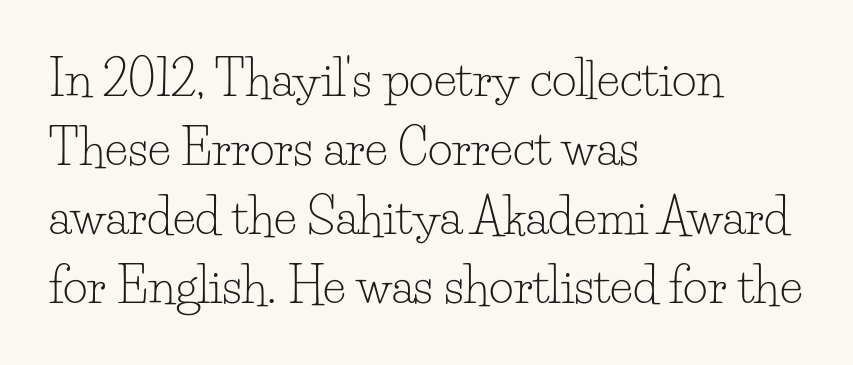
Posture: straight, roman, zero tilt. Letterform terminals end in serifs throughout the passage. Stems here are at most as thick as an everyday book face. Is there much room between lines? A standard amount, neither cramped nor airy. Caption: standard tracking, unaltered.
